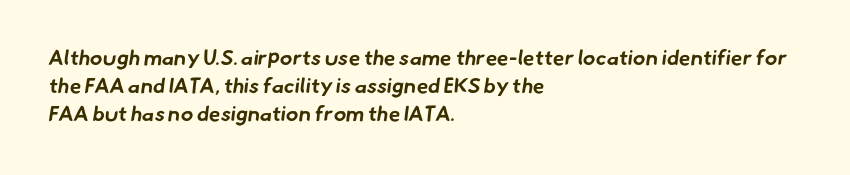
Q: Is the text bold? A: Yes.
Q: Is the text underlined? A: No.
Q: How is the paragraph aligned? A: Left-aligned.
Q: Is the spacing between letters normal or unusually wide? A: Normal.
Q: Is the spacing between lines tight, normal or loose? A: Normal.
